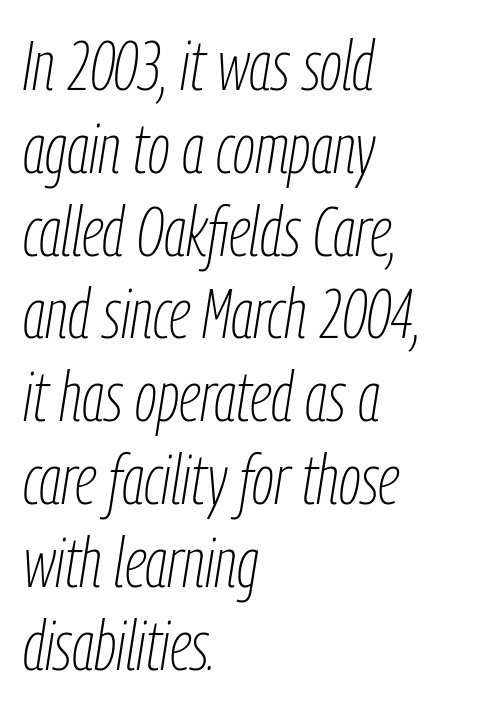
The line texture is even and compact thanks to regular tracking. This rendering uses left alignment, leaving the right contour irregular. Is the type slanted? Yes — the strokes lean at a clear angle. Varying glyph widths throughout — classic text-font behaviour. Weight class: somewhere from thin through regular.
